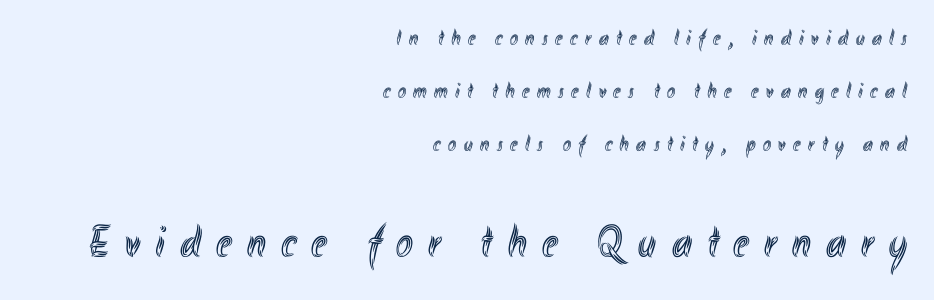
Q: Is the text italic (slanted)? A: Yes.
Q: Is the text underlined? A: No.
Q: How is the paragraph aligned? A: Right-aligned.
Q: Is the spacing between letters normal or unusually wide? A: Unusually wide.
Q: Is the spacing between lines tight, normal or loose? A: Loose.
Q: Which block of text is set in a larger size, the first (top) or the second (bottom)? A: The second (bottom) one.
Q: Width (condensed, normal, or wide)? A: Condensed.
Q: x-height? A: Small.
Q: Monospaced? A: No.
